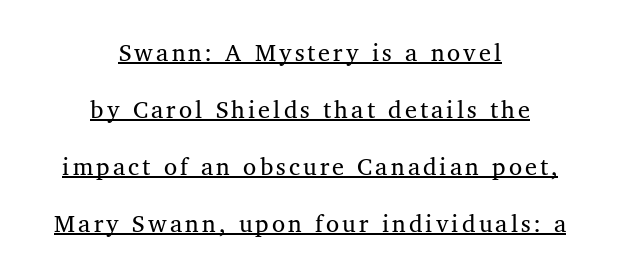
A typographer would call this underscored text. A student would call this center alignment; a typographer would say set centered. The strokes are not fattened; the text isn't bold. The specimen reads as upright at a glance. A typesetter would call this leading open, well beyond the default.
